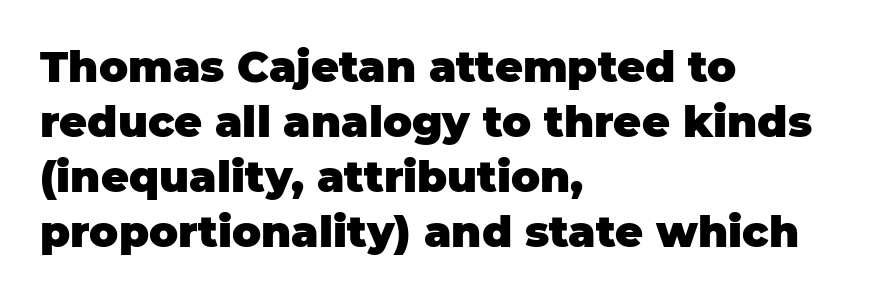
Think of a printed novel: that variable character pitch is what you see here. Beneath every word, the page is bare. Font category for this specimen: sans-serif. Each word holds together tightly as a unit, with standard inter-letter gaps. The glyphs have the mass of a bold cut.
